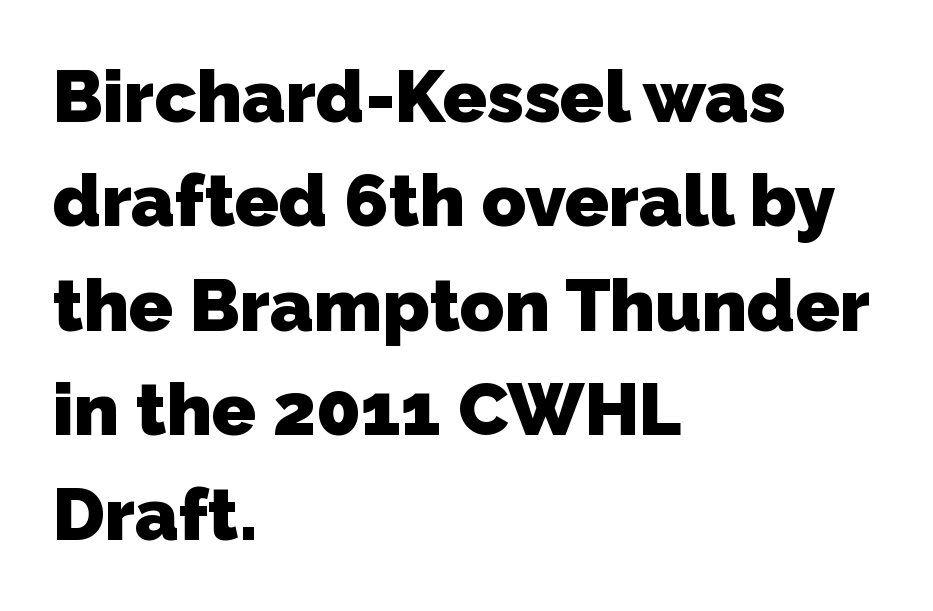
The image shows 73 px heavy sans-serif type; set left-aligned, normal line spacing (1.43x), normal letter spacing, not underlined; low stroke contrast and a medium x-height.
